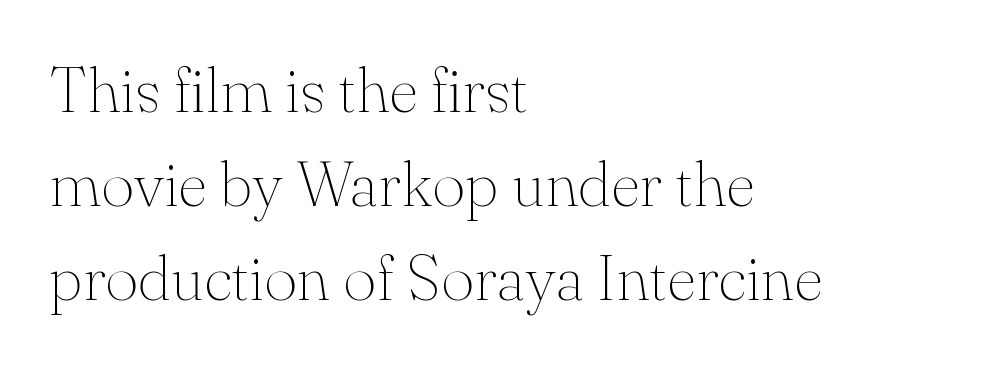
The image shows 64 px thin serif type, upright; set left-aligned, normal line spacing (1.47x), normal letter spacing, not underlined; medium stroke contrast and a small x-height.
